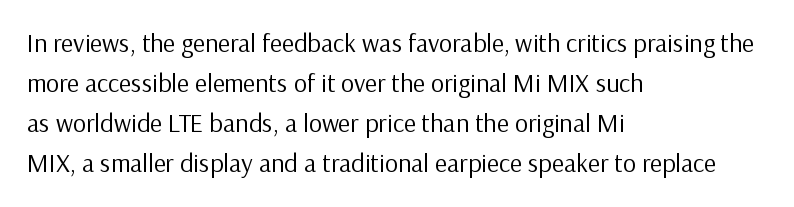
Q: Is the text bold? A: No.
Q: Is the text italic (slanted)? A: No, it is upright.
Q: Is the text underlined? A: No.
Q: How is the paragraph aligned? A: Left-aligned.
Q: Is the spacing between letters normal or unusually wide? A: Normal.
Q: Is the spacing between lines tight, normal or loose? A: Normal.
